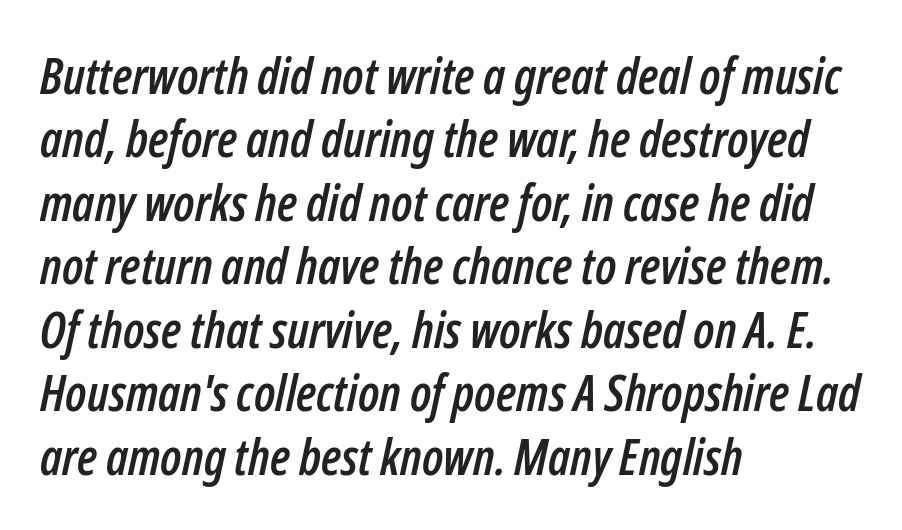
There's an unmistakable incline to the writing here. Plain, unruled lines of type. This rendering uses left alignment, leaving the right contour irregular. Here the designer chose a conventional face with non-uniform glyph widths. Regular leading.
